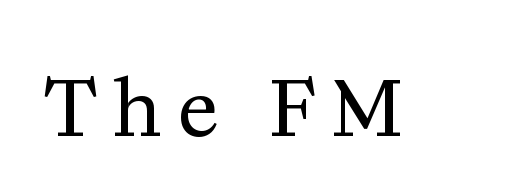
The image shows 76 px regular-weight serif type, upright; set unusually wide letter spacing (+0.22 em), not underlined; medium stroke contrast and a medium x-height.
